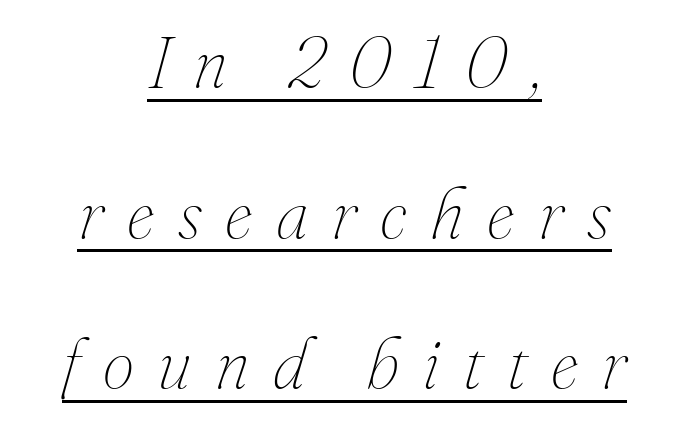
The image shows 71 px thin type, italic (leaning right); set centered, loose line spacing (2.12x), unusually wide letter spacing (+0.33 em), underlined; medium stroke contrast and a small x-height.
